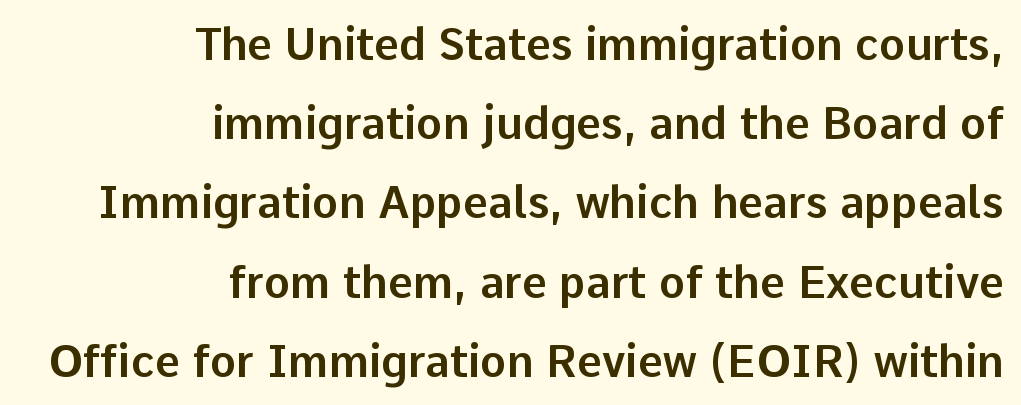
Nothing sits at the stroke ends, so this counts as sans-serif. Check the space under the baseline: it is left empty. Here the designer chose a conventional face with non-uniform glyph widths. This rendering uses right alignment, leaving the left contour irregular. The type sits square on the baseline with zero lean. The horizontal fit of the characters is conventional and even.
